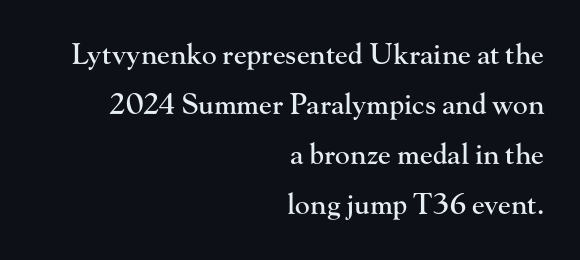
Q: Is the text italic (slanted)? A: No, it is upright.
Q: Is the typeface a serif or a sans-serif typeface? A: Serif.
Q: Is the text underlined? A: No.
Q: How is the paragraph aligned? A: Right-aligned.
Q: Is the spacing between letters normal or unusually wide? A: Normal.
Q: Width (condensed, normal, or wide)? A: Normal.
Q: Stroke contrast? A: High.
Q: x-height? A: Small.
Q: Monospaced? A: No.
